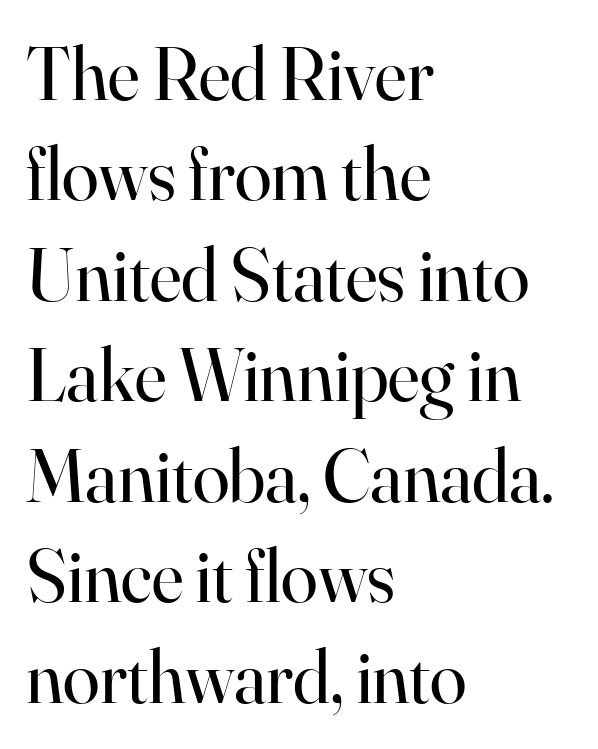
Q: Is the text bold? A: No.
Q: Is the text italic (slanted)? A: No, it is upright.
Q: Is the typeface a serif or a sans-serif typeface? A: Serif.
Q: Is the text underlined? A: No.
Q: How is the paragraph aligned? A: Left-aligned.
Q: Is the spacing between letters normal or unusually wide? A: Normal.
Q: Is the spacing between lines tight, normal or loose? A: Normal.
Q: Width (condensed, normal, or wide)? A: Normal.
Q: Stroke contrast? A: High.
Q: x-height? A: Small.
Q: Monospaced? A: No.
